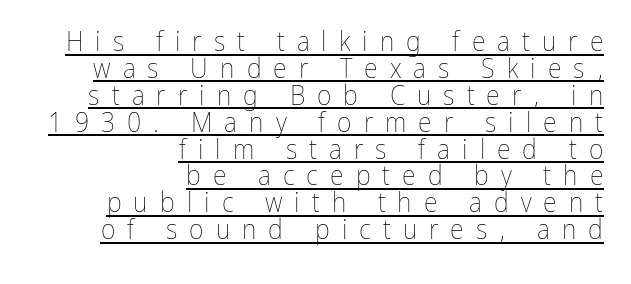
Glance below the letters and you will spot a drawn line. A typesetter would call this proportional, since set widths differ per character. Baseline-to-baseline distance is barely more than the letter height. The letters stand straight up with perfectly vertical stems.
